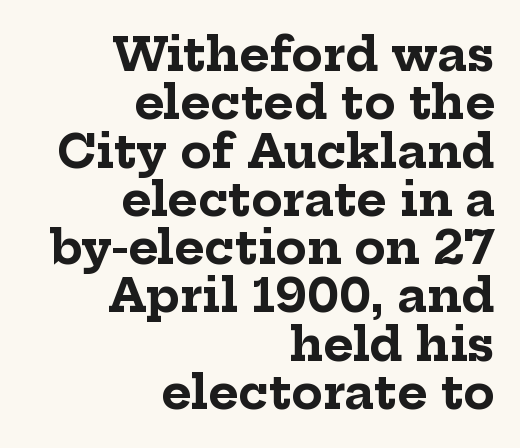
{"serif": "yes", "italic": "no", "bold": "yes", "weight": "bold", "width": "normal", "stroke_contrast": "low", "x_height": "medium", "monospaced": "no", "underline": "no", "align": "right", "line_spacing": "tight", "line_spacing_ratio": 1.05, "letter_spacing": "normal", "letter_spacing_em": 0.0, "glyph_px": 46}
